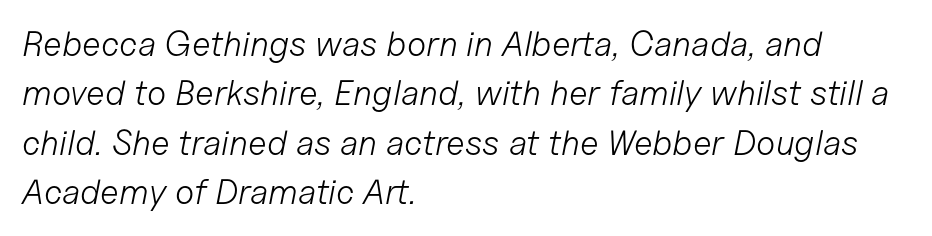
{"italic": "yes", "lean": "right", "slant_degrees": 11, "bold": "no", "weight": "light", "width": "normal", "stroke_contrast": "low", "x_height": "medium", "monospaced": "no", "underline": "no", "align": "left", "line_spacing": "normal", "line_spacing_ratio": 1.41, "letter_spacing": "normal", "letter_spacing_em": 0.0, "glyph_px": 35}
